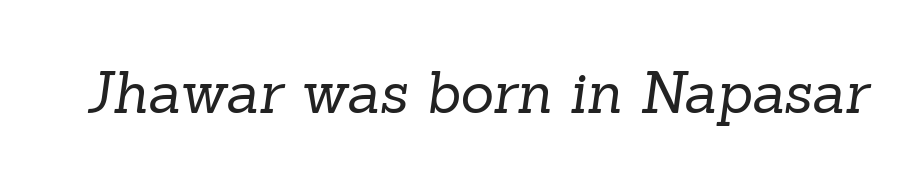
{"serif": "yes", "bold": "no", "weight": "regular", "width": "normal", "stroke_contrast": "low", "x_height": "medium", "monospaced": "no", "underline": "no", "letter_spacing": "normal", "letter_spacing_em": 0.0, "glyph_px": 57}
